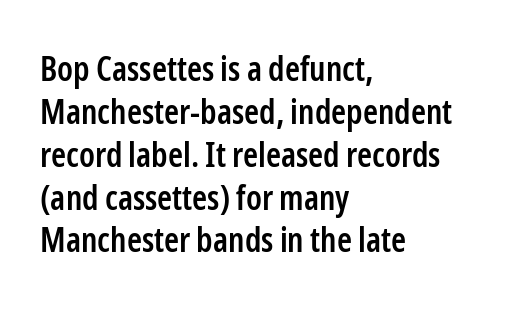
The image shows 34 px semibold, condensed sans-serif type, upright; set left-aligned, normal line spacing (1.26x), normal letter spacing, not underlined; low stroke contrast and a medium x-height.
